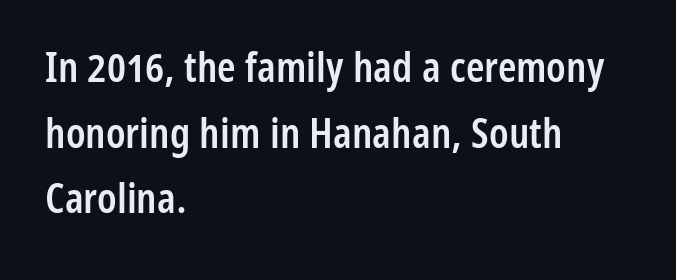
The image shows 42 px semibold, condensed sans-serif type, upright; set left-aligned, normal line spacing (1.56x), normal letter spacing, not underlined; low stroke contrast and a medium x-height.
